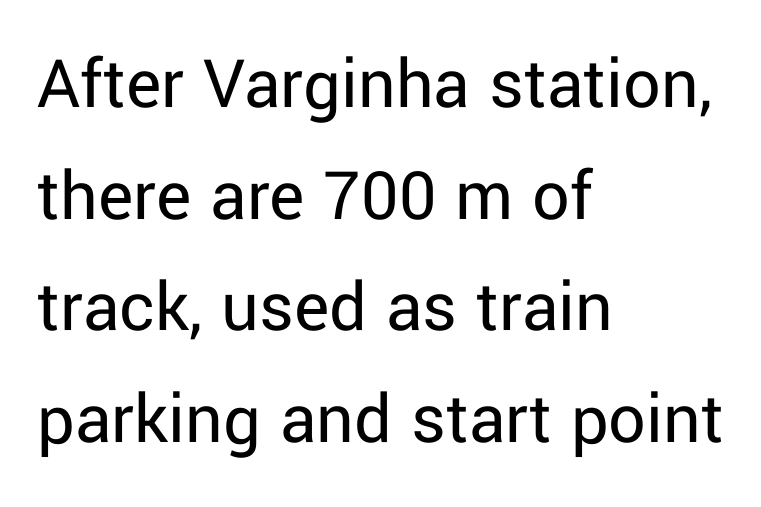
{"serif": "no", "italic": "no", "bold": "no", "weight": "regular", "width": "normal", "stroke_contrast": "low", "x_height": "medium", "monospaced": "no", "underline": "no", "align": "left", "line_spacing": "normal", "line_spacing_ratio": 1.51, "letter_spacing": "normal", "letter_spacing_em": 0.0, "glyph_px": 74}
